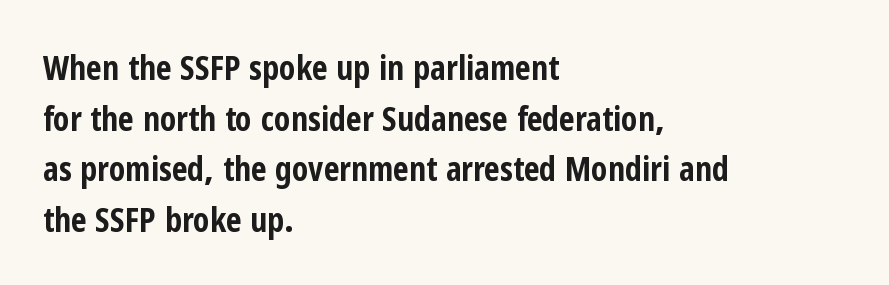
{"serif": "no", "italic": "no", "bold": "yes", "weight": "bold", "width": "condensed", "stroke_contrast": "low", "x_height": "medium", "monospaced": "no", "underline": "no", "align": "left", "line_spacing": "normal", "line_spacing_ratio": 1.49, "letter_spacing": "normal", "letter_spacing_em": 0.0, "glyph_px": 34}
